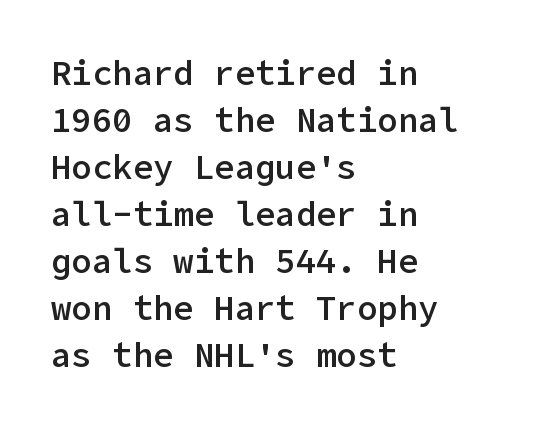
Q: Is the text bold? A: Semi-bold.
Q: Is the text italic (slanted)? A: No, it is upright.
Q: Is the typeface a serif or a sans-serif typeface? A: Sans-serif.
Q: Is the text underlined? A: No.
Q: How is the paragraph aligned? A: Left-aligned.
Q: Is the spacing between letters normal or unusually wide? A: Normal.
Q: Is the spacing between lines tight, normal or loose? A: Normal.
Q: Width (condensed, normal, or wide)? A: Normal.
Q: Stroke contrast? A: Low.
Q: x-height? A: Medium.
